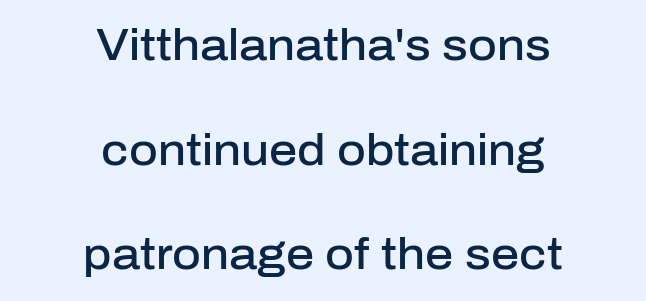
Grotesque or geometric, the face here clearly has no serifs. Characters follow at the spacing the type designer built in. If you measured baseline to baseline, you'd find a long distance. Bold? Not quite — semibold, heavier than regular but stopping short.
